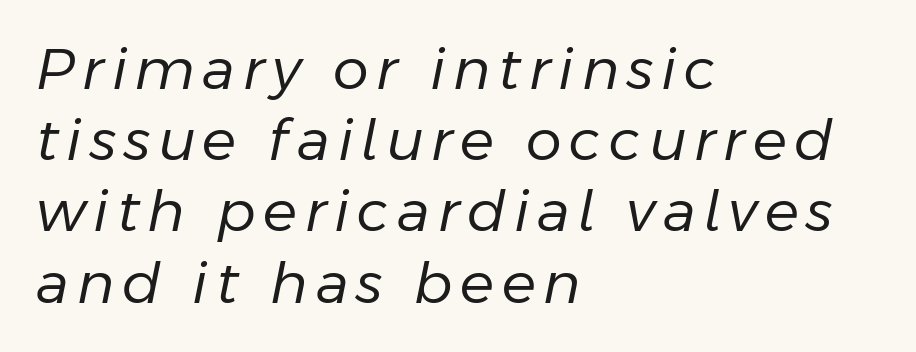
{"italic": "yes", "lean": "right", "slant_degrees": 11, "bold": "no", "weight": "regular", "width": "normal", "stroke_contrast": "low", "x_height": "medium", "monospaced": "no", "underline": "no", "align": "left", "line_spacing": "normal", "line_spacing_ratio": 1.25, "glyph_px": 57}
